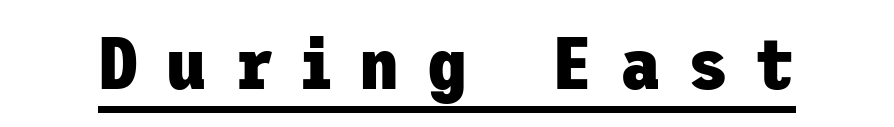
Q: Is the text bold? A: Yes.
Q: Is the text italic (slanted)? A: No, it is upright.
Q: Is the typeface a serif or a sans-serif typeface? A: Sans-serif.
Q: Is the text underlined? A: Yes.
Q: Is the spacing between letters normal or unusually wide? A: Unusually wide.
Q: Width (condensed, normal, or wide)? A: Normal.
Q: Stroke contrast? A: Low.
Q: x-height? A: Medium.
